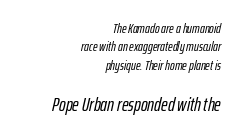
The image shows 20 px text type, italic (leaning right); set right-aligned, normal line spacing (1.32x), normal letter spacing, not underlined; the second (bottom) block is 1.43x larger.
